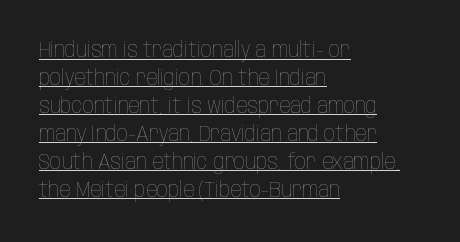
{"italic": "no", "bold": "no", "underline": "yes", "align": "left", "line_spacing": "normal", "line_spacing_ratio": 1.27, "letter_spacing": "normal", "letter_spacing_em": 0.0, "glyph_px": 22}
